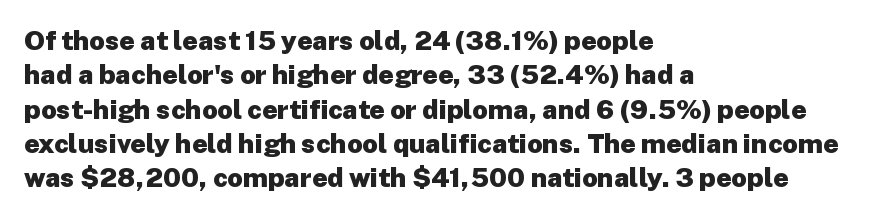
{"italic": "no", "bold": "yes", "underline": "no", "align": "left", "line_spacing": "normal", "line_spacing_ratio": 1.27, "letter_spacing": "normal", "letter_spacing_em": 0.0, "glyph_px": 27}
